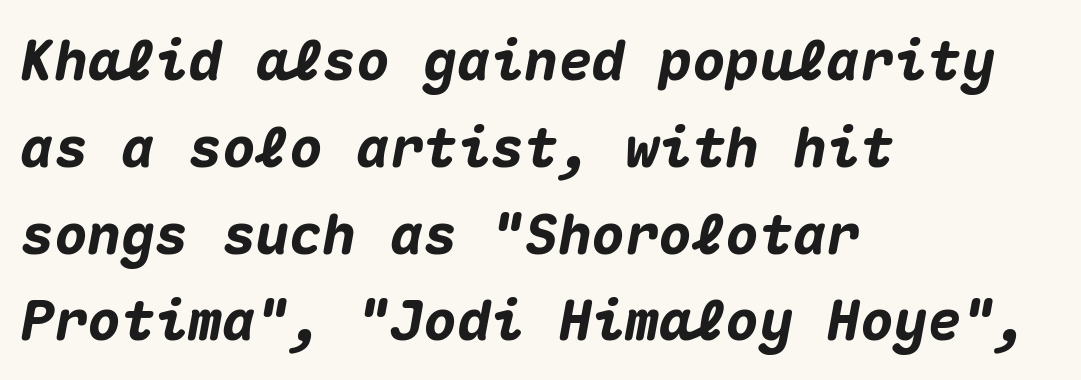
The image shows 56 px heavy type, italic (leaning right), monospaced; set left-aligned, normal line spacing (1.55x), normal letter spacing, not underlined; medium stroke contrast and a medium x-height.
